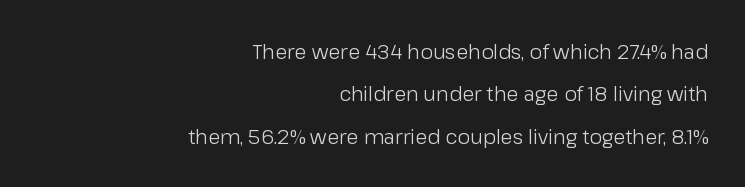
The image shows 20 px text type, upright; set right-aligned, loose line spacing (2.12x), normal letter spacing, not underlined.
